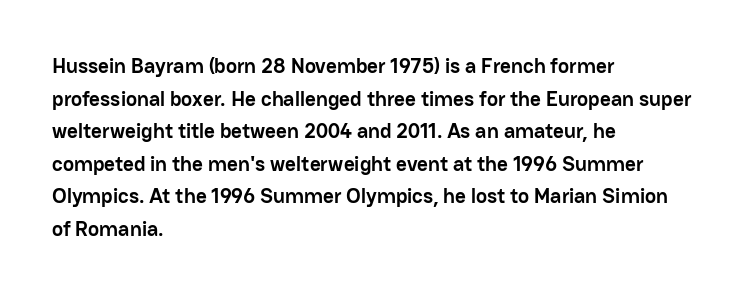
{"italic": "no", "bold": "yes", "underline": "no", "align": "left", "line_spacing": "normal", "line_spacing_ratio": 1.55, "letter_spacing": "normal", "letter_spacing_em": 0.0, "glyph_px": 21}
